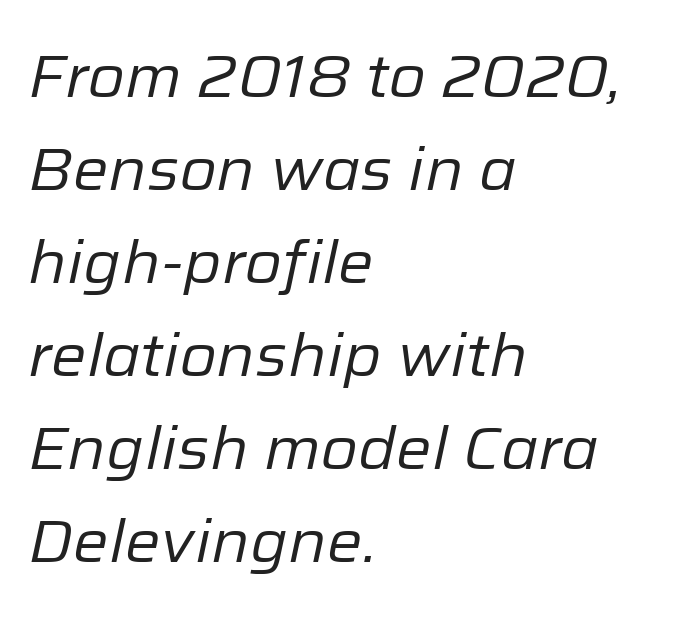
{"italic": "yes", "lean": "right", "slant_degrees": 12, "bold": "no", "weight": "regular", "width": "normal", "stroke_contrast": "low", "x_height": "medium", "monospaced": "no", "underline": "no", "align": "left", "line_spacing": "normal", "line_spacing_ratio": 1.55, "letter_spacing": "normal", "letter_spacing_em": 0.0, "glyph_px": 60}
